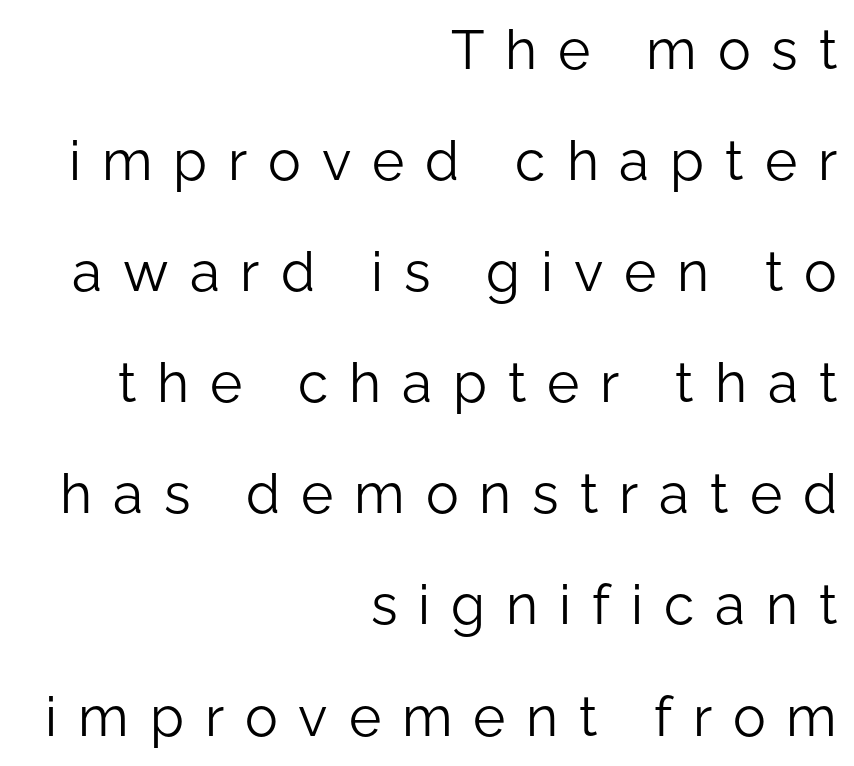
The image shows 55 px light sans-serif type, upright; set right-aligned, loose line spacing (2.02x), unusually wide letter spacing (+0.38 em), not underlined; low stroke contrast and a medium x-height.
